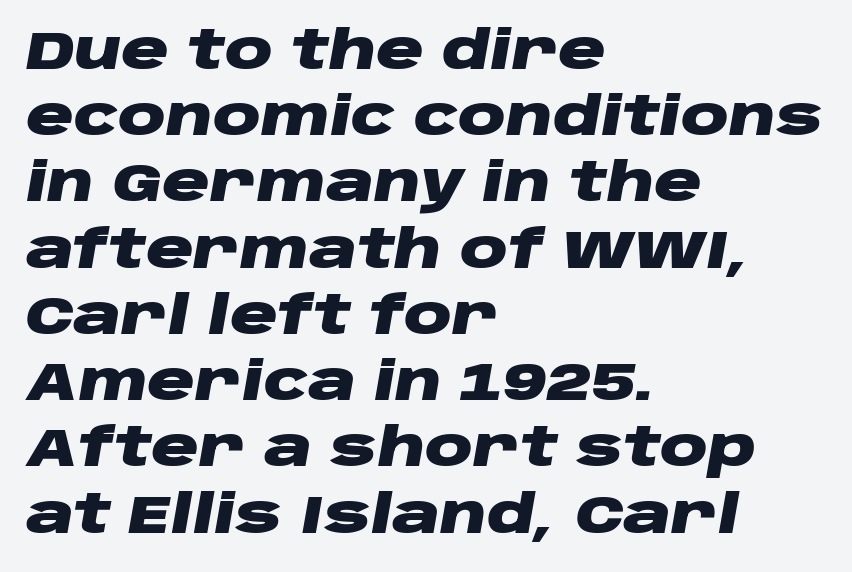
Q: Is the text bold? A: Yes.
Q: Is the text italic (slanted)? A: Yes, it leans right by about 10 degrees.
Q: Is the text underlined? A: No.
Q: How is the paragraph aligned? A: Left-aligned.
Q: Is the spacing between letters normal or unusually wide? A: Normal.
Q: Is the spacing between lines tight, normal or loose? A: Normal.
Q: Width (condensed, normal, or wide)? A: Wide.
Q: Stroke contrast? A: Low.
Q: x-height? A: Large.
Q: Monospaced? A: No.
